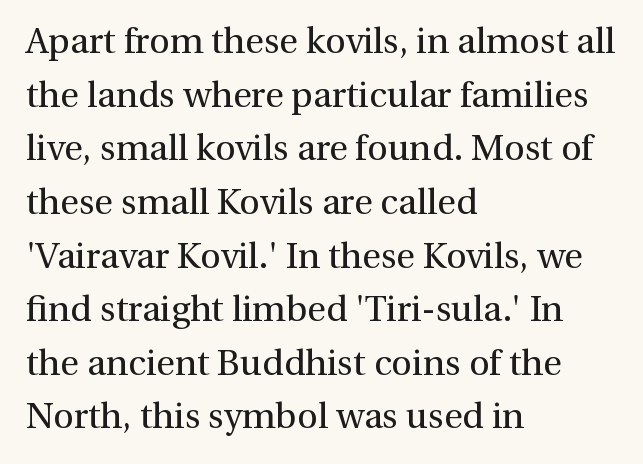
One-word summary of the alignment: left. Here the glyphs are tracked normally, forming tight word shapes. Each row of text sits above clean, open space. Horizontal bands of white between lines are of average thickness.
